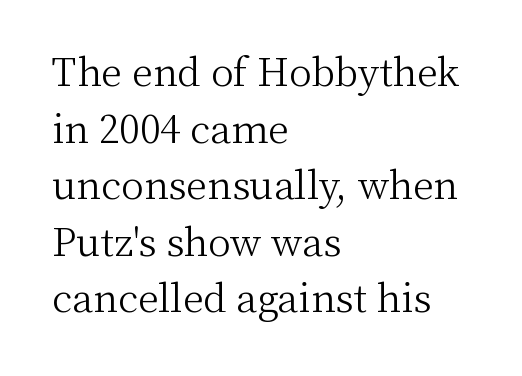
{"serif": "yes", "italic": "no", "bold": "no", "weight": "light", "width": "normal", "stroke_contrast": "medium", "x_height": "medium", "monospaced": "no", "underline": "no", "align": "left", "line_spacing": "normal", "line_spacing_ratio": 1.49, "letter_spacing": "normal", "letter_spacing_em": 0.0, "glyph_px": 38}
